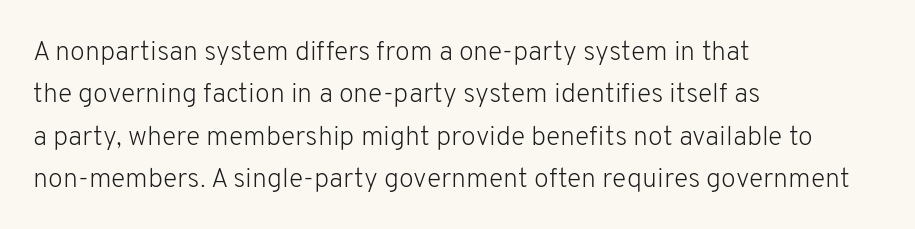
Characters follow at the spacing the type designer built in. Where is the straight margin? On the left. Weight: regular or lighter. Check the space under the baseline: it is left empty. Each new line begins a customary step beneath the previous one.
